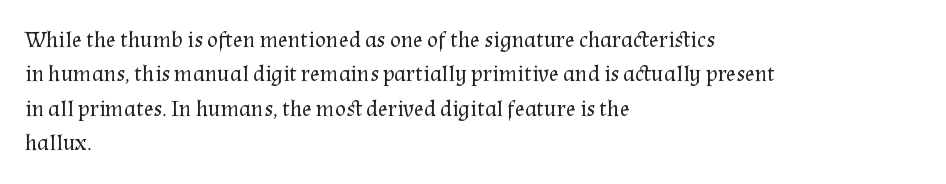
{"italic": "no", "bold": "no", "underline": "no", "align": "left", "line_spacing": "normal", "line_spacing_ratio": 1.5, "letter_spacing": "normal", "letter_spacing_em": 0.0, "glyph_px": 23}
